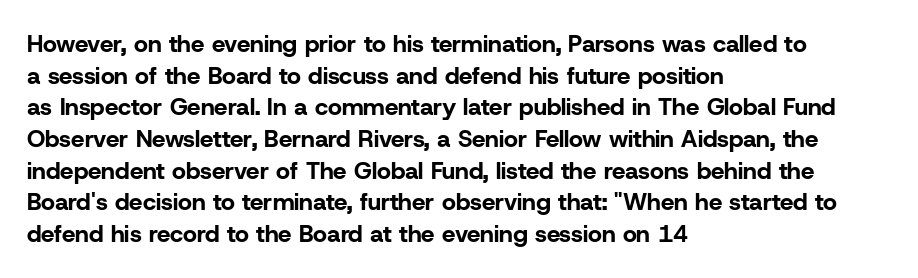
Honestly, the letter spacing is just normal — you wouldn't notice it. One glance says typical: line gaps are just what's usual. These lines stack with their left ends in a neat column. The type sits square on the baseline with zero lean. Descender tails drop into unmarked territory. How heavy is the stroke? Heavy — this is a bold.
